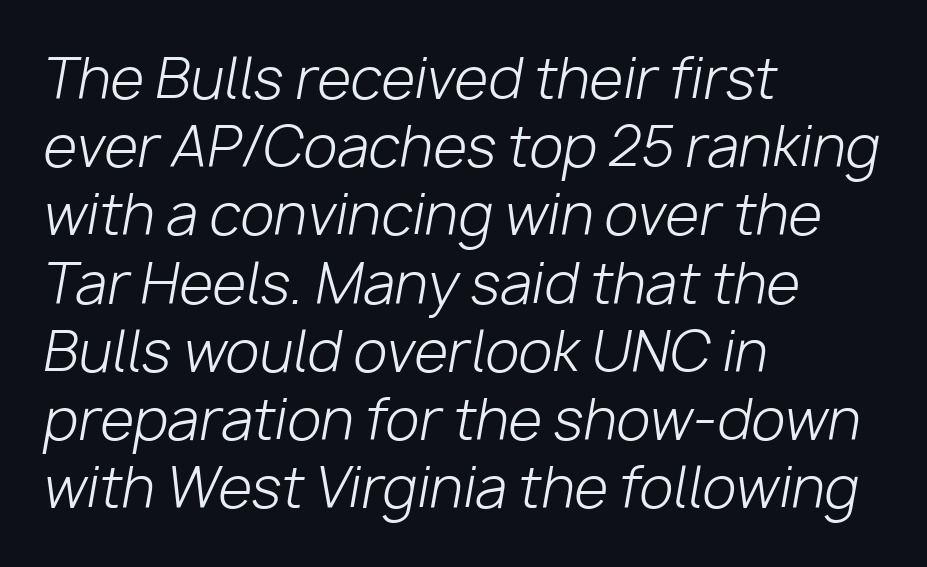
Q: Is the text bold? A: No.
Q: Is the text italic (slanted)? A: Yes, it leans right by about 10 degrees.
Q: Is the text underlined? A: No.
Q: How is the paragraph aligned? A: Left-aligned.
Q: Is the spacing between letters normal or unusually wide? A: Normal.
Q: Width (condensed, normal, or wide)? A: Normal.
Q: Stroke contrast? A: Low.
Q: x-height? A: Medium.
Q: Monospaced? A: No.
